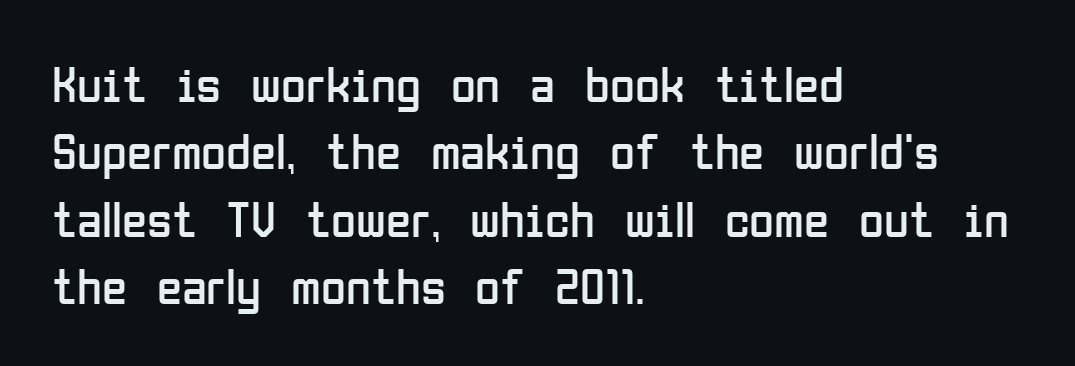
Q: Is the text bold? A: No.
Q: Is the text italic (slanted)? A: No, it is upright.
Q: Is the typeface a serif or a sans-serif typeface? A: Sans-serif.
Q: Is the text underlined? A: No.
Q: How is the paragraph aligned? A: Left-aligned.
Q: Is the spacing between letters normal or unusually wide? A: Normal.
Q: Is the spacing between lines tight, normal or loose? A: Normal.
Q: Width (condensed, normal, or wide)? A: Condensed.
Q: Stroke contrast? A: Low.
Q: x-height? A: Medium.
Q: Monospaced? A: No.
